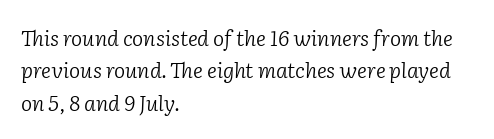
The image shows 21 px text type, italic (leaning right); set left-aligned, normal line spacing (1.54x), normal letter spacing, not underlined.
